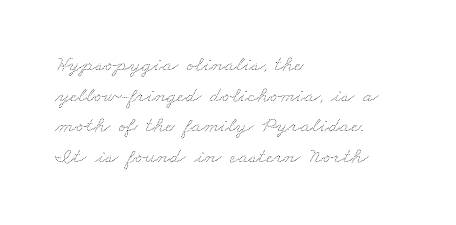
The letters sit at their default tracking, neither squeezed nor spread. Check under the words: just untouched page. The characters are drawn with everyday or finer stroke widths. A typesetter would call this leading conventional body-copy spacing.
